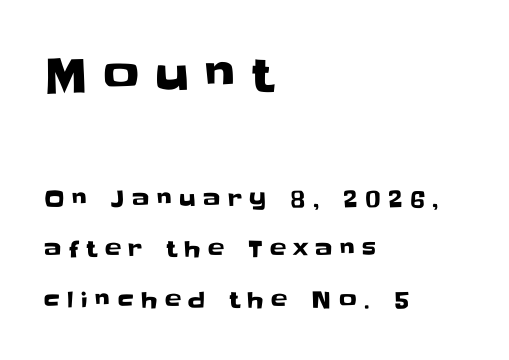
Q: Is the text italic (slanted)? A: No, it is upright.
Q: Is the typeface a serif or a sans-serif typeface? A: Sans-serif.
Q: Is the text underlined? A: No.
Q: How is the paragraph aligned? A: Left-aligned.
Q: Is the spacing between letters normal or unusually wide? A: Unusually wide.
Q: Is the spacing between lines tight, normal or loose? A: Loose.
Q: Which block of text is set in a larger size, the first (top) or the second (bottom)? A: The first (top) one.
Q: Width (condensed, normal, or wide)? A: Normal.
Q: Stroke contrast? A: Low.
Q: x-height? A: Large.
Q: Monospaced? A: No.
